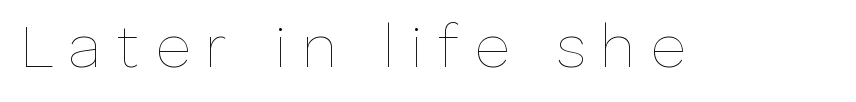
{"italic": "no", "bold": "no", "weight": "thin", "width": "normal", "stroke_contrast": "low", "x_height": "medium", "monospaced": "no", "underline": "no", "letter_spacing": "wide", "letter_spacing_em": 0.24, "glyph_px": 61}
